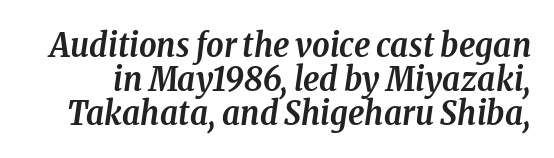
The image shows 34 px semibold, condensed serif type, italic (leaning right); set tight line spacing (1.0x), normal letter spacing, not underlined; low stroke contrast and a medium x-height.
